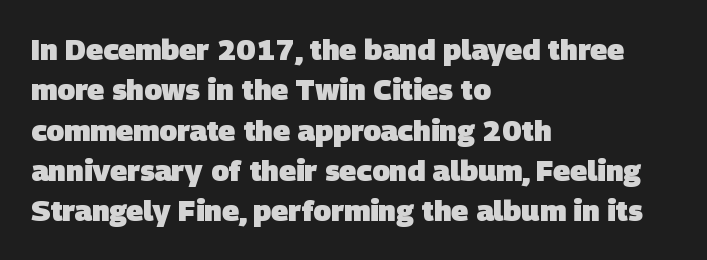
Q: Is the text bold? A: Yes.
Q: Is the typeface a serif or a sans-serif typeface? A: Sans-serif.
Q: Is the text underlined? A: No.
Q: How is the paragraph aligned? A: Left-aligned.
Q: Is the spacing between letters normal or unusually wide? A: Normal.
Q: Is the spacing between lines tight, normal or loose? A: Normal.
Q: Width (condensed, normal, or wide)? A: Normal.
Q: Stroke contrast? A: Low.
Q: x-height? A: Large.
Q: Monospaced? A: No.
